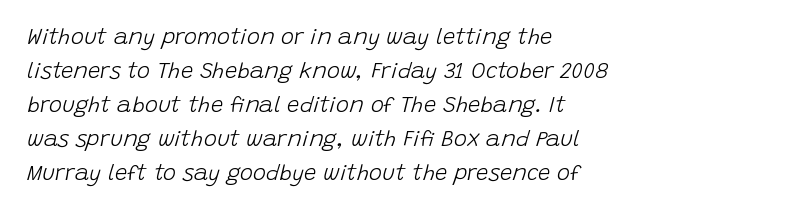
{"italic": "yes", "lean": "right", "slant_degrees": 15, "bold": "no", "underline": "no", "align": "left", "line_spacing": "normal", "line_spacing_ratio": 1.55, "letter_spacing": "normal", "letter_spacing_em": 0.0, "glyph_px": 22}
